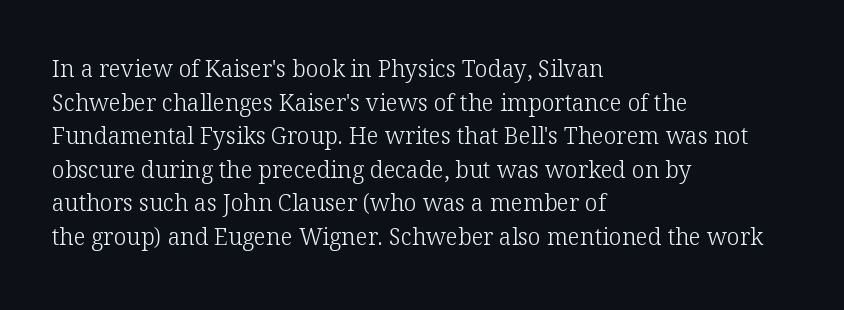
{"italic": "no", "bold": "no", "underline": "no", "align": "left", "line_spacing": "normal", "line_spacing_ratio": 1.46, "letter_spacing": "normal", "letter_spacing_em": 0.0, "glyph_px": 23}
